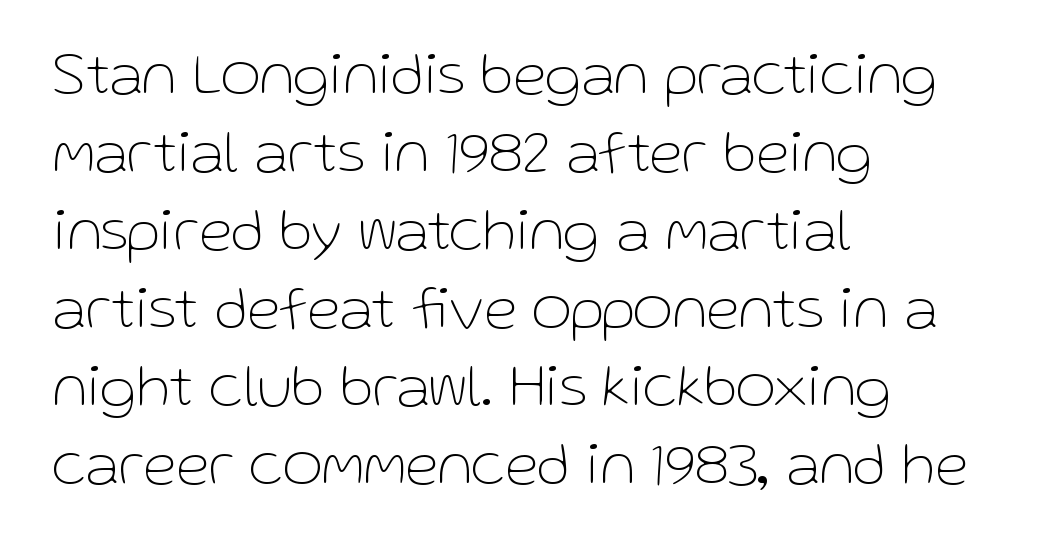
The image shows 61 px thin sans-serif type, upright; set left-aligned, normal line spacing (1.28x), normal letter spacing, not underlined; low stroke contrast and a medium x-height.
